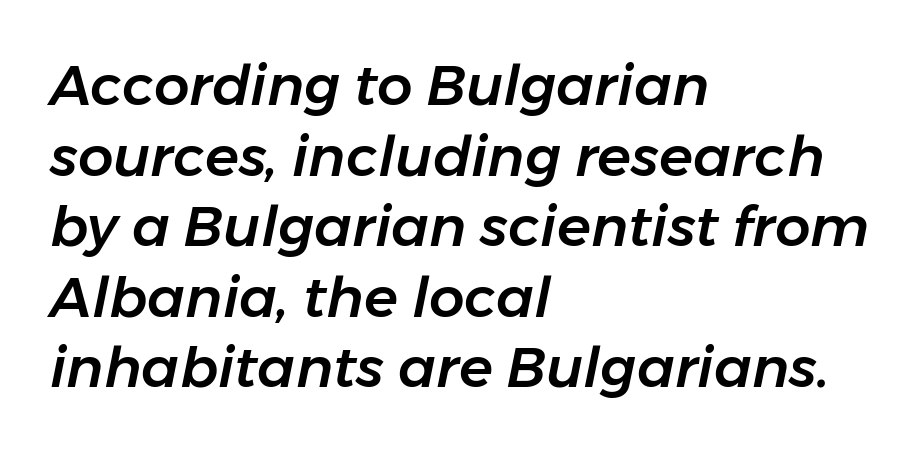
{"italic": "yes", "lean": "right", "slant_degrees": 11, "width": "normal", "stroke_contrast": "low", "x_height": "medium", "monospaced": "no", "underline": "no", "align": "left", "line_spacing": "normal", "line_spacing_ratio": 1.26, "letter_spacing": "normal", "letter_spacing_em": 0.0, "glyph_px": 56}
